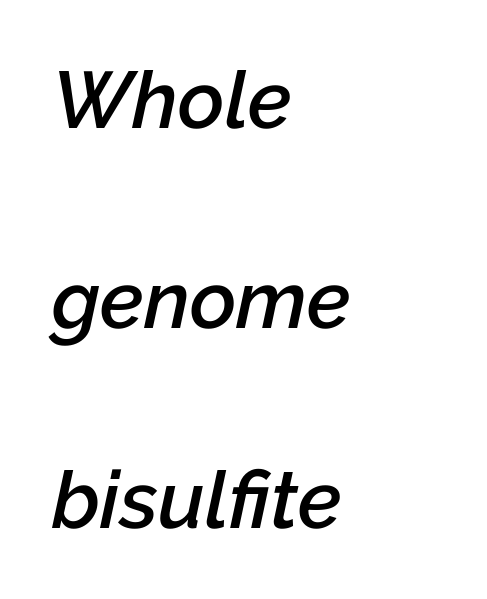
Q: Is the text bold? A: Semi-bold.
Q: Is the text italic (slanted)? A: Yes, it leans right by about 12 degrees.
Q: Is the text underlined? A: No.
Q: How is the paragraph aligned? A: Left-aligned.
Q: Is the spacing between letters normal or unusually wide? A: Normal.
Q: Is the spacing between lines tight, normal or loose? A: Loose.
Q: Width (condensed, normal, or wide)? A: Normal.
Q: Stroke contrast? A: Low.
Q: x-height? A: Medium.
Q: Monospaced? A: No.
